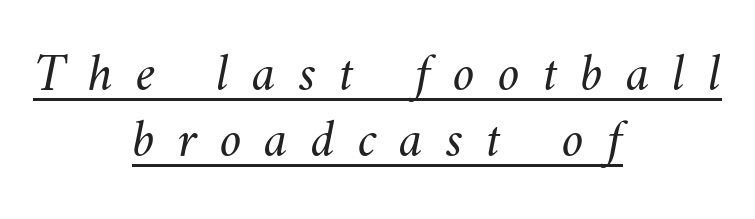
{"bold": "no", "weight": "light", "width": "normal", "stroke_contrast": "medium", "x_height": "small", "monospaced": "no", "underline": "yes", "align": "center", "line_spacing_ratio": 1.2, "letter_spacing": "wide", "letter_spacing_em": 0.41, "glyph_px": 55}
